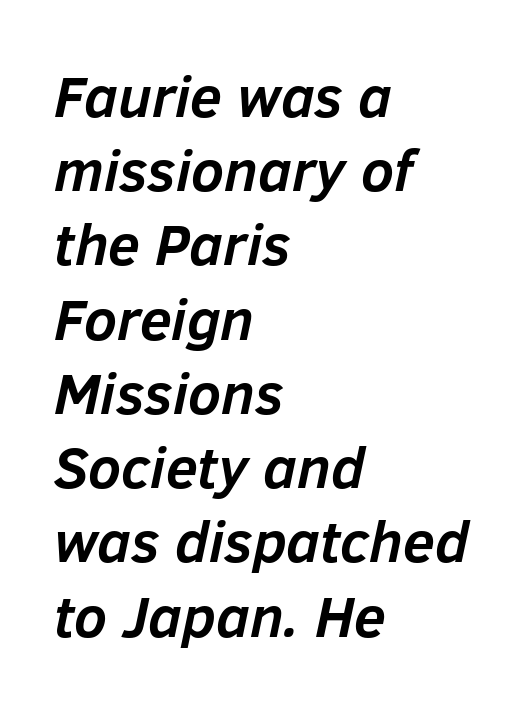
Italic: yes, the glyphs are oblique. One-word summary of the alignment: left. Leading matches the norm, producing a regular column. The horizontal fit of the characters is conventional and even. Has an underline been added? It has not.
